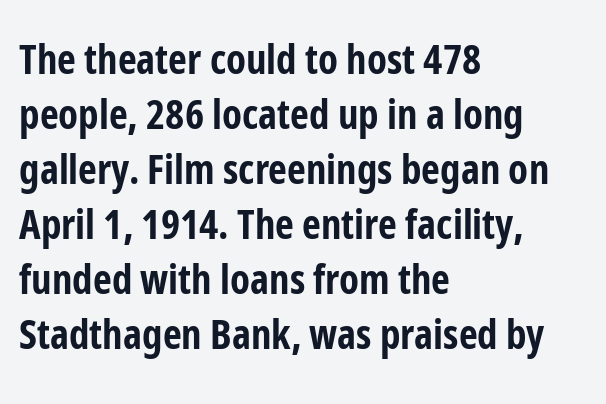
The image shows 41 px bold, condensed sans-serif type, upright; set left-aligned, normal line spacing (1.34x), normal letter spacing, not underlined; low stroke contrast and a medium x-height.
